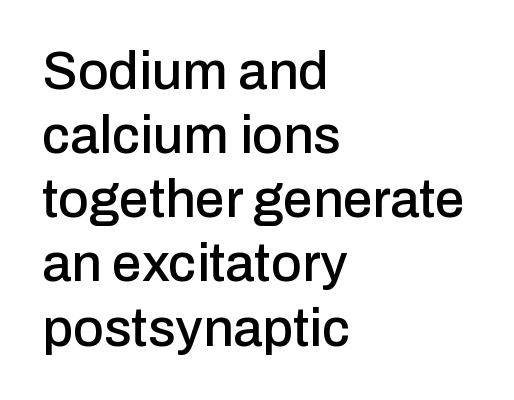
{"serif": "no", "italic": "no", "width": "normal", "stroke_contrast": "low", "x_height": "medium", "monospaced": "no", "underline": "no", "align": "left", "line_spacing_ratio": 1.21, "letter_spacing": "normal", "letter_spacing_em": 0.0, "glyph_px": 53}
